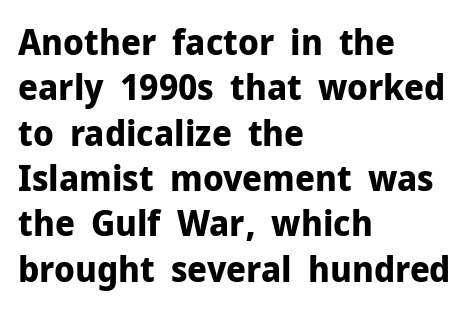
Q: Is the text bold? A: Yes.
Q: Is the text italic (slanted)? A: No, it is upright.
Q: Is the typeface a serif or a sans-serif typeface? A: Sans-serif.
Q: Is the text underlined? A: No.
Q: How is the paragraph aligned? A: Left-aligned.
Q: Is the spacing between letters normal or unusually wide? A: Normal.
Q: Is the spacing between lines tight, normal or loose? A: Normal.
Q: Width (condensed, normal, or wide)? A: Normal.
Q: Stroke contrast? A: Low.
Q: x-height? A: Medium.
Q: Monospaced? A: No.
